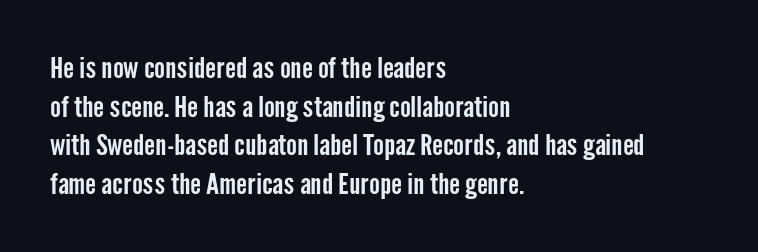
The image shows 29 px condensed sans-serif type, upright; set left-aligned, normal line spacing (1.33x), normal letter spacing, not underlined; low stroke contrast and a medium x-height.
